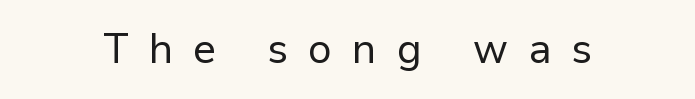
Q: Is the text bold? A: No.
Q: Is the text italic (slanted)? A: No, it is upright.
Q: Is the typeface a serif or a sans-serif typeface? A: Sans-serif.
Q: Is the text underlined? A: No.
Q: How is the paragraph aligned? A: Centered.
Q: Is the spacing between letters normal or unusually wide? A: Unusually wide.
Q: Width (condensed, normal, or wide)? A: Normal.
Q: Stroke contrast? A: Low.
Q: x-height? A: Medium.
Q: Monospaced? A: No.
